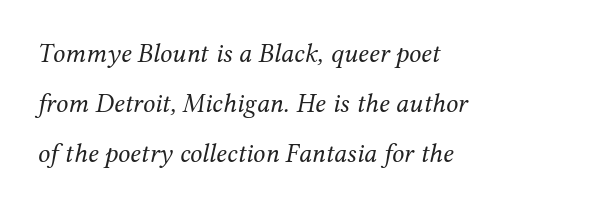
Every character sits at an angle, as italics do. The gaps between neighbouring characters are ordinary and unremarkable. The characters are drawn with everyday or finer stroke widths. Teacher's note: observe the even left margin — that is flush-left alignment. Each row of text sits above clean, open space.
